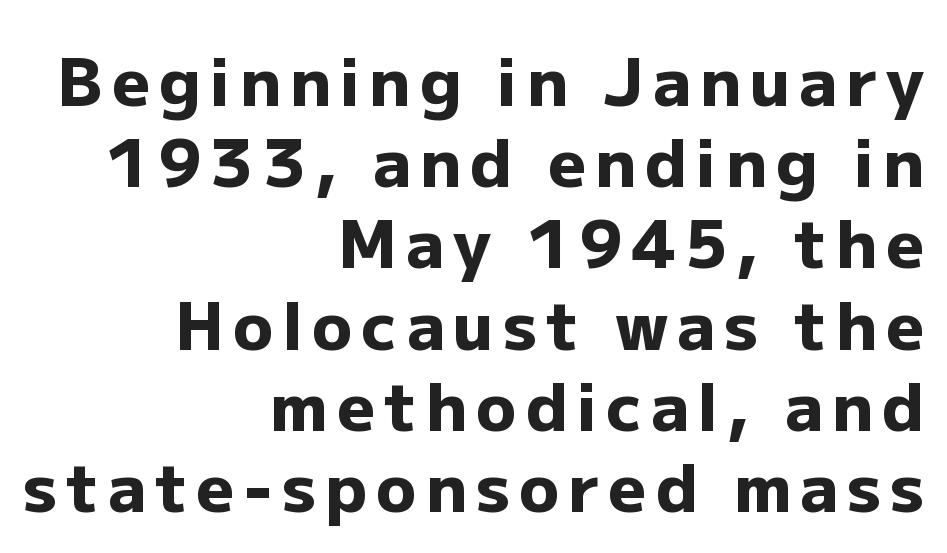
The image shows 66 px heavy sans-serif type, upright; set right-aligned, line spacing 1.23x, not underlined; low stroke contrast and a medium x-height.
